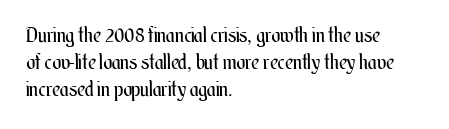
Q: Is the text bold? A: No.
Q: Is the text italic (slanted)? A: No, it is upright.
Q: Is the text underlined? A: No.
Q: How is the paragraph aligned? A: Left-aligned.
Q: Is the spacing between letters normal or unusually wide? A: Normal.
Q: Is the spacing between lines tight, normal or loose? A: Normal.
